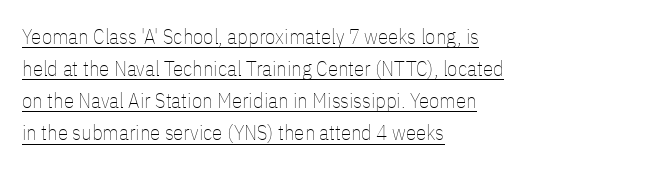
{"italic": "no", "bold": "no", "underline": "yes", "align": "left", "line_spacing": "normal", "line_spacing_ratio": 1.53, "letter_spacing": "normal", "letter_spacing_em": 0.0, "glyph_px": 21}
